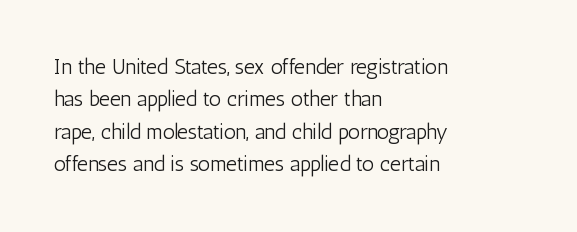
Words float on clear page, feet unadorned. Letters have the restrained weight of plain body copy at most. Horizontal alignment here is leftward, the default for most running prose. Whoever set this chose a conventional vertical rhythm. This sample uses an upright cut, with every glyph sitting square on the baseline.
